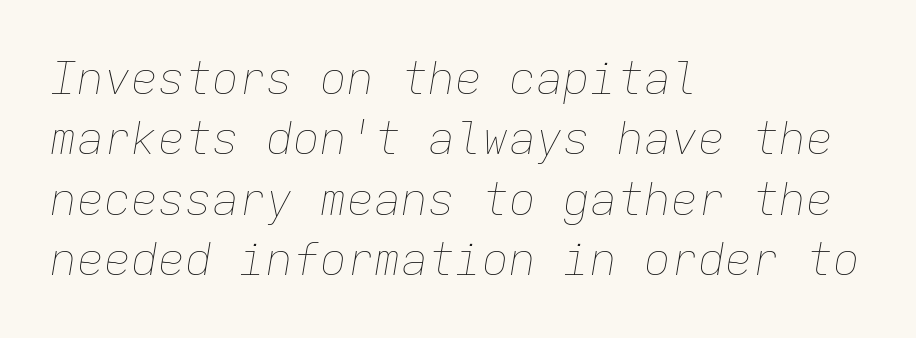
Fixed-width glyphs throughout — classic coding-font behaviour. The text carries the slant typical of an italic or oblique font. Underlining? Definitely not there. Short and long lines alike share a common starting point at left.
